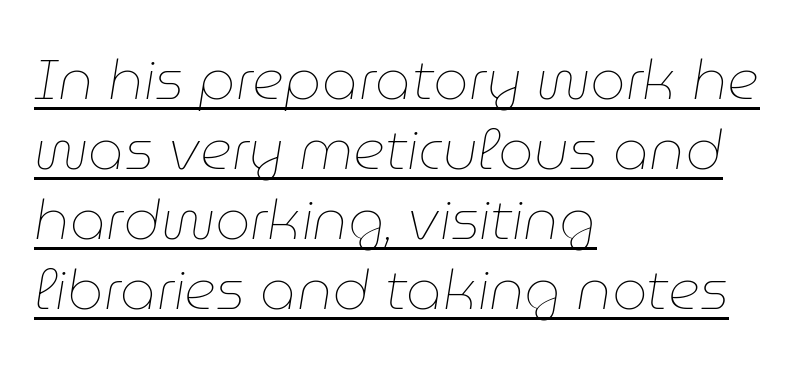
The image shows 56 px thin type, italic (leaning right); set left-aligned, normal line spacing (1.25x), normal letter spacing, underlined; low stroke contrast and a medium x-height.
